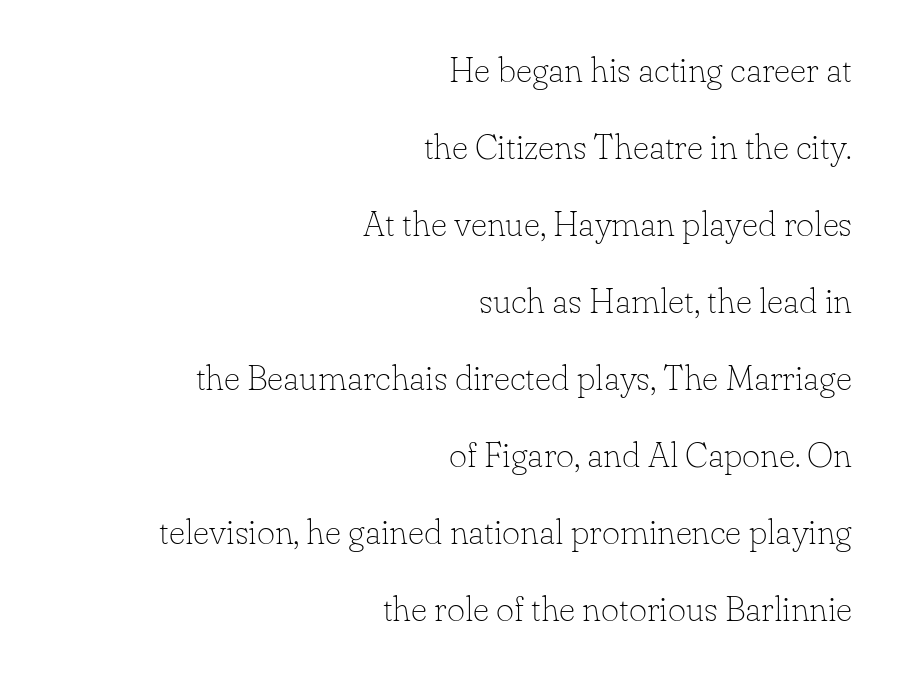
{"serif": "yes", "italic": "no", "bold": "no", "weight": "thin", "width": "normal", "stroke_contrast": "low", "x_height": "small", "monospaced": "no", "underline": "no", "align": "right", "line_spacing": "loose", "line_spacing_ratio": 2.2, "letter_spacing": "normal", "letter_spacing_em": 0.0, "glyph_px": 35}
